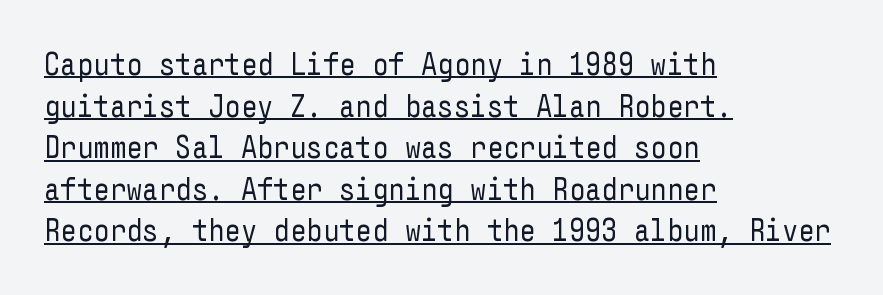
Q: Is the text bold? A: No.
Q: Is the text italic (slanted)? A: No, it is upright.
Q: Is the typeface a serif or a sans-serif typeface? A: Sans-serif.
Q: Is the text underlined? A: Yes.
Q: How is the paragraph aligned? A: Left-aligned.
Q: Is the spacing between letters normal or unusually wide? A: Normal.
Q: Is the spacing between lines tight, normal or loose? A: Normal.
Q: Width (condensed, normal, or wide)? A: Condensed.
Q: Stroke contrast? A: Low.
Q: x-height? A: Medium.
